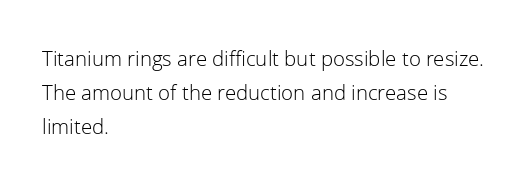
Q: Is the text bold? A: No.
Q: Is the text italic (slanted)? A: No, it is upright.
Q: Is the text underlined? A: No.
Q: How is the paragraph aligned? A: Left-aligned.
Q: Is the spacing between letters normal or unusually wide? A: Normal.
Q: Is the spacing between lines tight, normal or loose? A: Normal.
